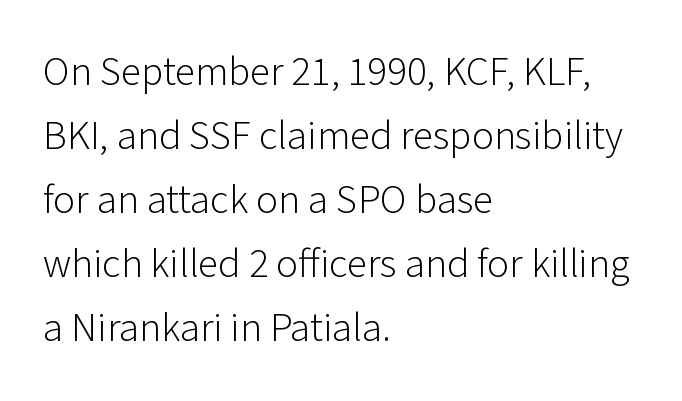
The image shows 41 px light sans-serif type, upright; set left-aligned, normal line spacing (1.56x), normal letter spacing, not underlined; low stroke contrast and a medium x-height.
